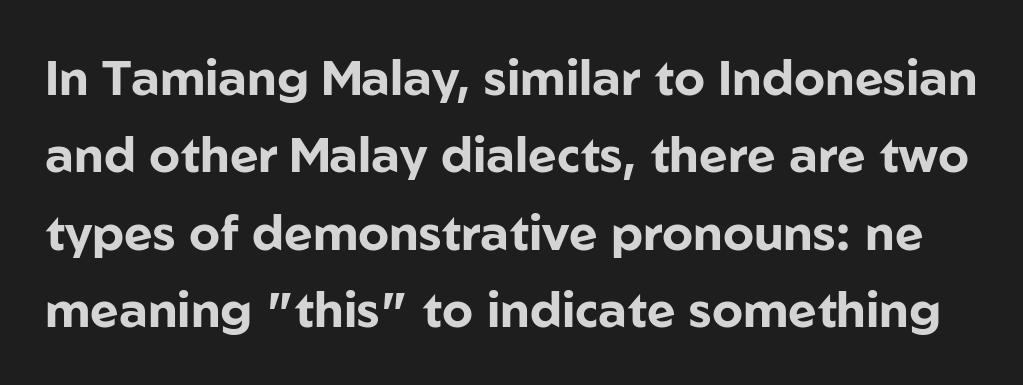
{"serif": "no", "italic": "no", "bold": "yes", "weight": "bold", "width": "normal", "stroke_contrast": "low", "x_height": "medium", "monospaced": "no", "underline": "no", "line_spacing": "normal", "line_spacing_ratio": 1.58, "letter_spacing": "normal", "letter_spacing_em": 0.0, "glyph_px": 49}
